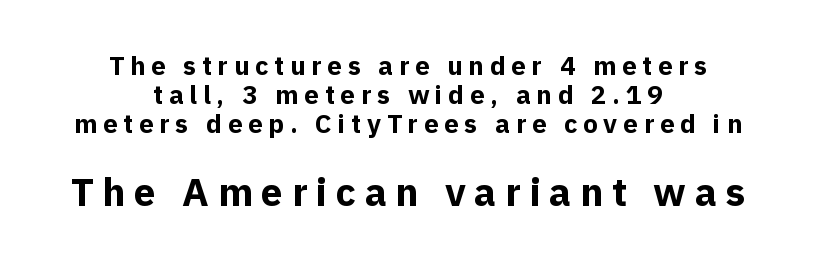
Q: Is the text bold? A: Yes.
Q: Is the text italic (slanted)? A: No, it is upright.
Q: Is the typeface a serif or a sans-serif typeface? A: Sans-serif.
Q: Is the text underlined? A: No.
Q: How is the paragraph aligned? A: Centered.
Q: Is the spacing between letters normal or unusually wide? A: Unusually wide.
Q: Is the spacing between lines tight, normal or loose? A: Tight.
Q: Which block of text is set in a larger size, the first (top) or the second (bottom)? A: The second (bottom) one.
Q: Width (condensed, normal, or wide)? A: Normal.
Q: x-height? A: Medium.
Q: Monospaced? A: No.
